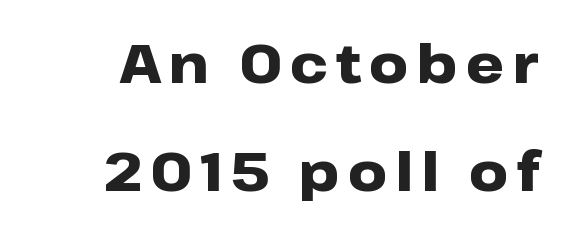
On the weight axis this lands at bold, roughly 700. Stroke terminals: plain, sans-serif. The foot of each line stays bare and open. A typesetter would call this proportional, since set widths differ per character.
